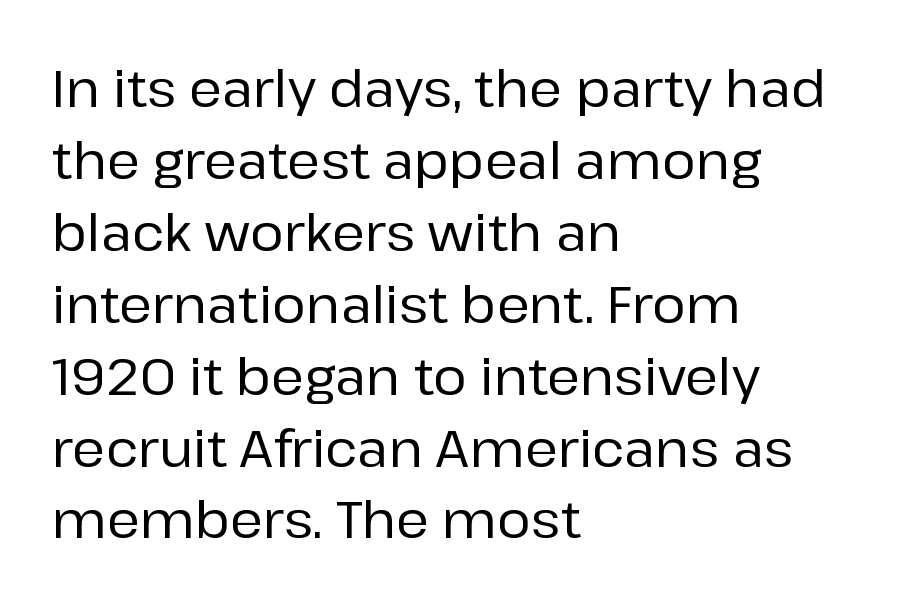
The rendering uses natural spacing where letterforms have individual widths. The face used here is a sans, in the tradition of grotesques and geometrics. The letters stand straight up with perfectly vertical stems. The line texture is even and compact thanks to regular tracking. In terms of leading, this rendering sits right in the middle.
